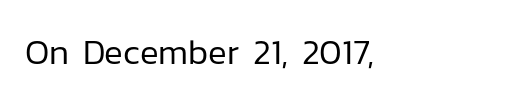
Default kerning and tracking; the words read as compact shapes. The typeface has the unassuming heft of standard copy or less. If you drew a line through each stem, it would be perfectly vertical. The rendering uses natural spacing where letterforms have individual widths.
